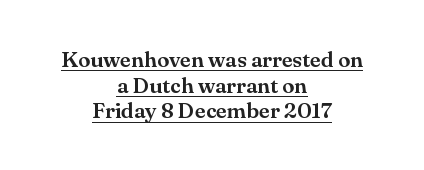
{"italic": "no", "underline": "yes", "align": "center", "line_spacing_ratio": 1.17, "letter_spacing": "normal", "letter_spacing_em": 0.0, "glyph_px": 22}
